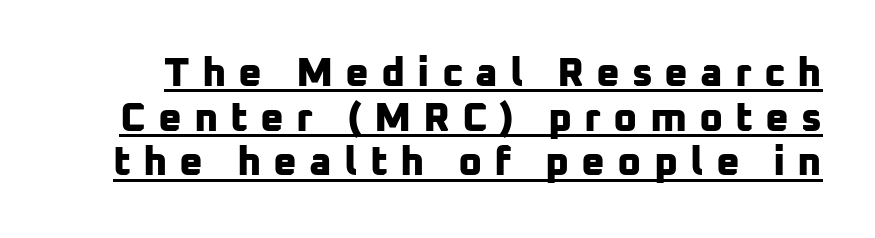
{"serif": "no", "bold": "yes", "weight": "bold", "width": "normal", "stroke_contrast": "low", "x_height": "medium", "monospaced": "no", "underline": "yes", "line_spacing": "tight", "line_spacing_ratio": 1.09, "letter_spacing": "wide", "letter_spacing_em": 0.29, "glyph_px": 41}
